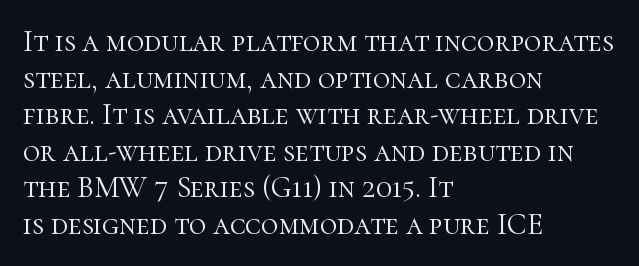
The image shows 30 px light serif type, upright; set left-aligned, line spacing 1.22x, normal letter spacing, not underlined; high stroke contrast and a medium x-height.
